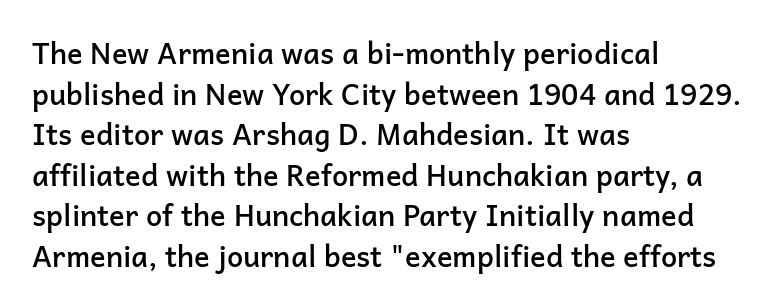
{"serif": "no", "italic": "no", "bold": "semi", "weight": "semibold", "width": "normal", "stroke_contrast": "low", "x_height": "medium", "monospaced": "no", "underline": "no", "align": "left", "line_spacing": "normal", "line_spacing_ratio": 1.4, "letter_spacing": "normal", "letter_spacing_em": 0.0, "glyph_px": 29}
